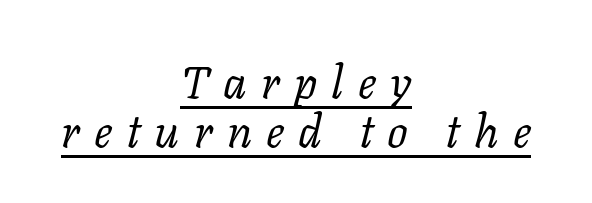
The image shows 46 px regular-weight serif type, italic (leaning right); set centered, tight line spacing (1.06x), unusually wide letter spacing (+0.31 em), underlined; low stroke contrast and a medium x-height.
